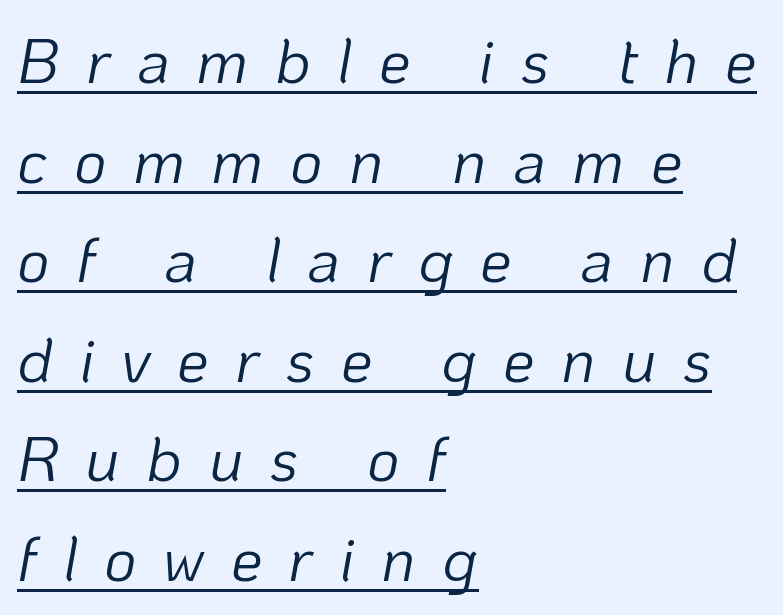
All the whitespace from short lines collects on the right. Substantial extra tracking has been applied to these lines. The strokes are not fattened; the text isn't bold. This sample has the flowing, uneven cadence of proportional lettering. Is there much room between lines? A standard amount, neither cramped nor airy.
